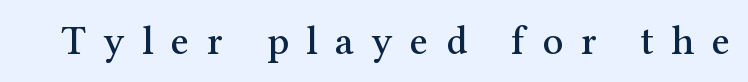
Underlining? Definitely not there. If you drew a line through each stem, it would be perfectly vertical. The tracking jumps out immediately: characters are airy and widely separated. Here the designer chose a conventional face with non-uniform glyph widths.
